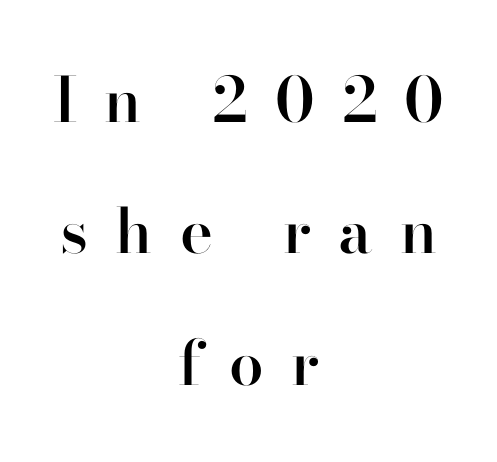
A great deal of white space separates one row of letters from the next. In terms of letterform style, serifs are clearly present. Looks like regular typesetting: each glyph gets only the width it needs. The axis of the letterforms is exactly vertical. Notice the strokes are somewhat thickened but not fully heavy: this is a semibold.
